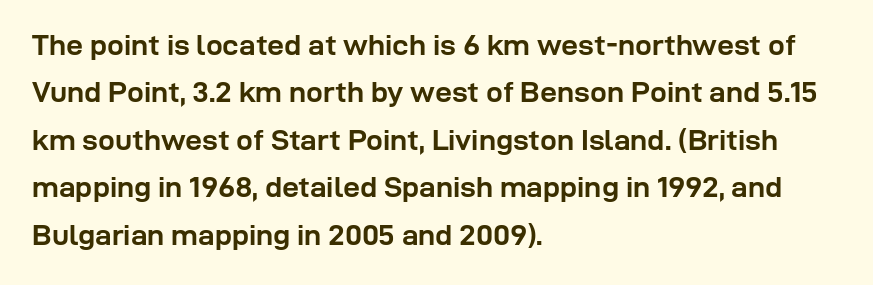
{"serif": "no", "italic": "no", "bold": "yes", "weight": "semibold", "width": "normal", "stroke_contrast": "low", "x_height": "medium", "monospaced": "no", "underline": "no", "align": "left", "line_spacing": "normal", "line_spacing_ratio": 1.58, "letter_spacing": "normal", "letter_spacing_em": 0.0, "glyph_px": 30}
